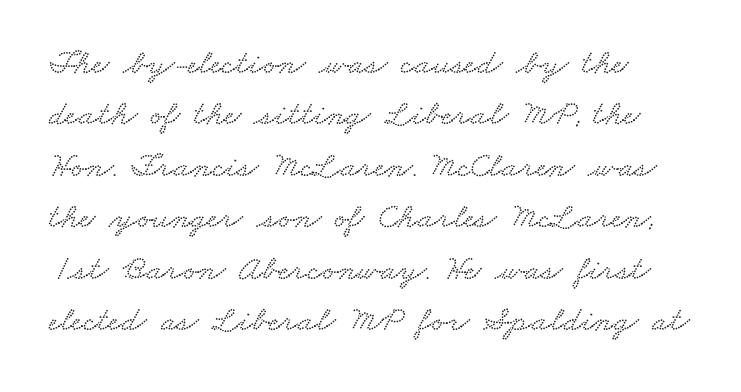
The lines sit at an ordinary, default distance from one another. Varying glyph widths throughout — classic text-font behaviour. Any mark beneath the type? The region is blank. The rendering keeps characters at their native spacing.
